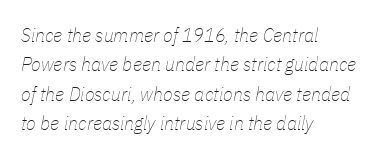
Nobody drew a line under any word here. The font is comparable to plain body text, perhaps lighter. Which margin do the lines hug? The left one — the right edge is uneven. If you measured baseline to baseline, you'd find a middling distance. Standard letterfit; no display-style spreading of the glyphs. Does the lettering tilt? It does — this is italic.
